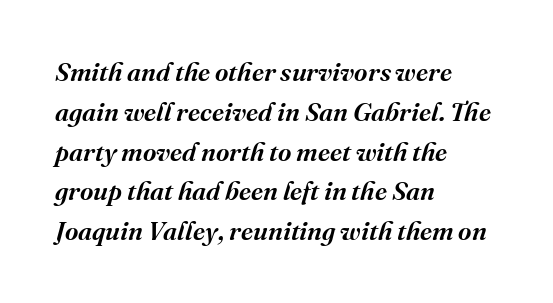
{"italic": "yes", "lean": "right", "slant_degrees": 16, "bold": "semi", "underline": "no", "align": "left", "line_spacing": "normal", "line_spacing_ratio": 1.53, "letter_spacing": "normal", "letter_spacing_em": 0.0, "glyph_px": 26}
